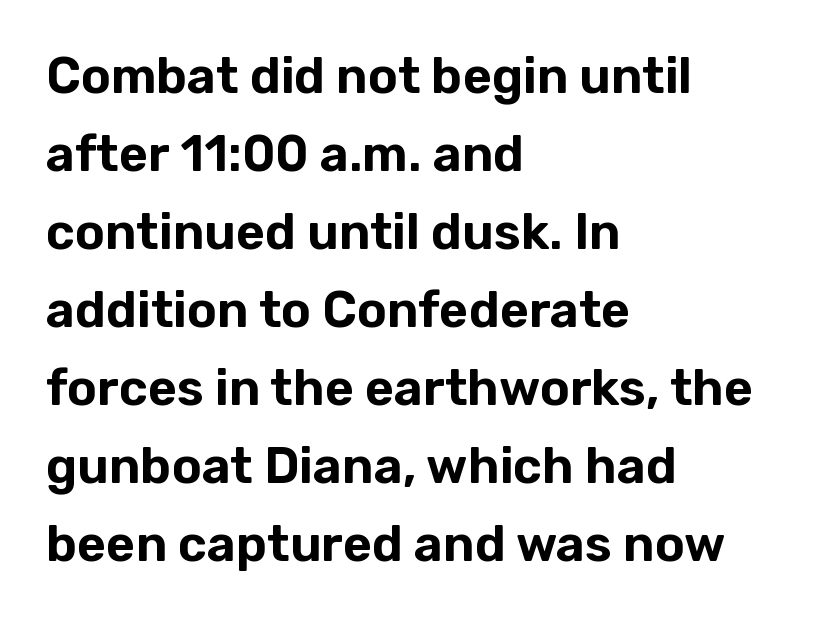
Notice how the passage keeps a crisp vertical edge on the left only. Classification — sans serif. Bare-footed words on every line. If you measured baseline to baseline, you'd find a middling distance. Varying glyph widths throughout — classic text-font behaviour. Tracking value appears to be zero — textbook default spacing.
